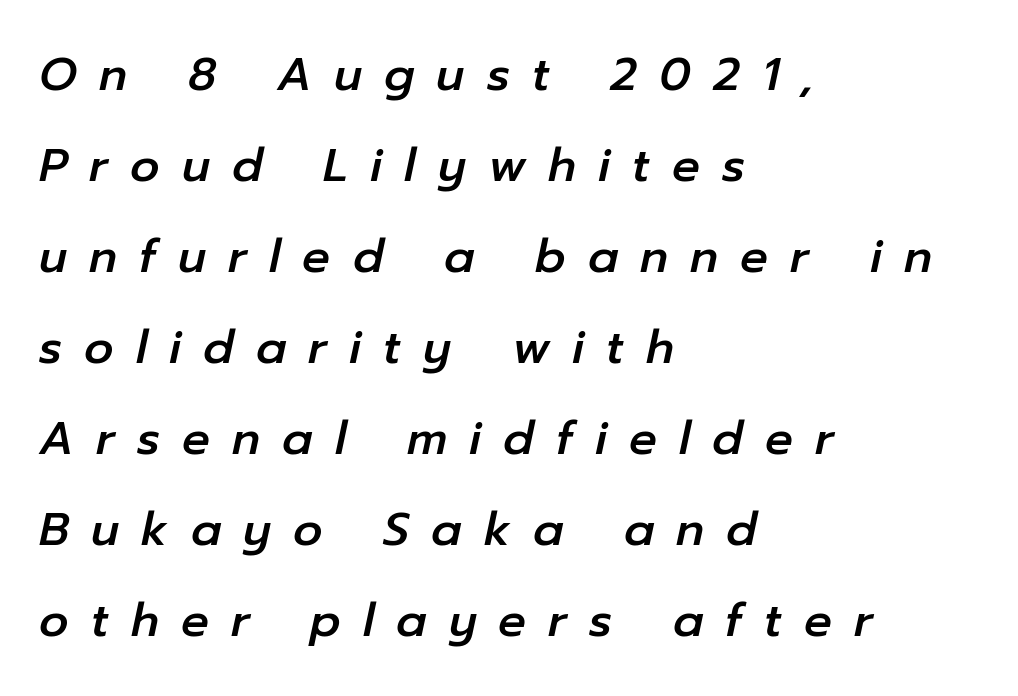
The image shows 46 px text type, italic (leaning right); set left-aligned, loose line spacing (1.98x), unusually wide letter spacing (+0.48 em), not underlined; low stroke contrast and a medium x-height.
